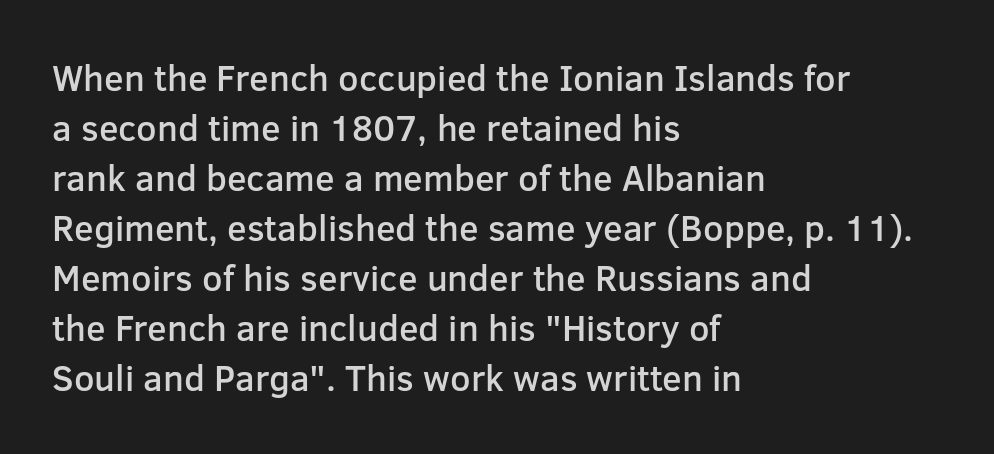
The image shows 36 px semibold sans-serif type, upright; set left-aligned, normal line spacing (1.39x), normal letter spacing, not underlined; low stroke contrast and a medium x-height.
